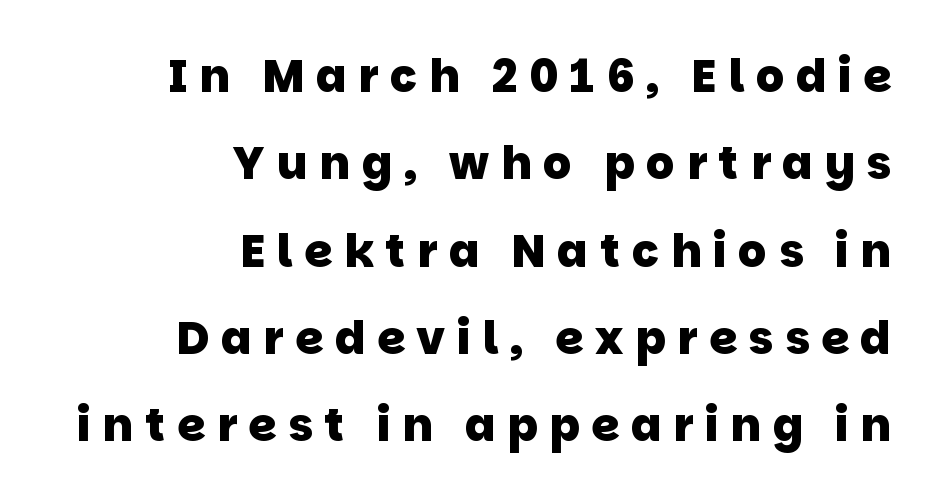
Q: Is the text bold? A: Yes.
Q: Is the typeface a serif or a sans-serif typeface? A: Sans-serif.
Q: Is the text underlined? A: No.
Q: How is the paragraph aligned? A: Right-aligned.
Q: Is the spacing between letters normal or unusually wide? A: Unusually wide.
Q: Is the spacing between lines tight, normal or loose? A: Loose.
Q: Width (condensed, normal, or wide)? A: Normal.
Q: Stroke contrast? A: Low.
Q: x-height? A: Large.
Q: Monospaced? A: No.
